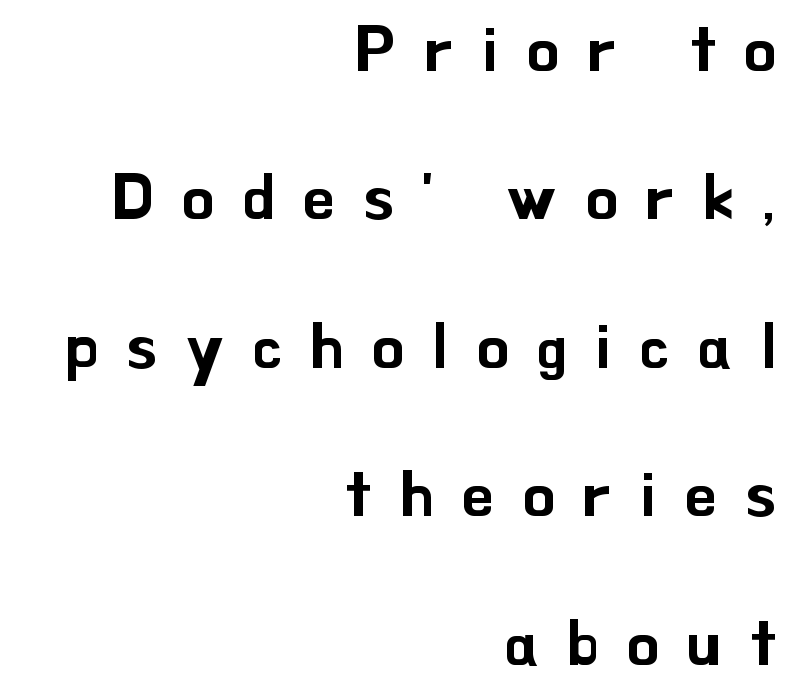
Q: Is the text italic (slanted)? A: No, it is upright.
Q: Is the typeface a serif or a sans-serif typeface? A: Sans-serif.
Q: Is the text underlined? A: No.
Q: How is the paragraph aligned? A: Right-aligned.
Q: Is the spacing between letters normal or unusually wide? A: Unusually wide.
Q: Is the spacing between lines tight, normal or loose? A: Loose.
Q: Width (condensed, normal, or wide)? A: Normal.
Q: Stroke contrast? A: Low.
Q: x-height? A: Small.
Q: Monospaced? A: No.
